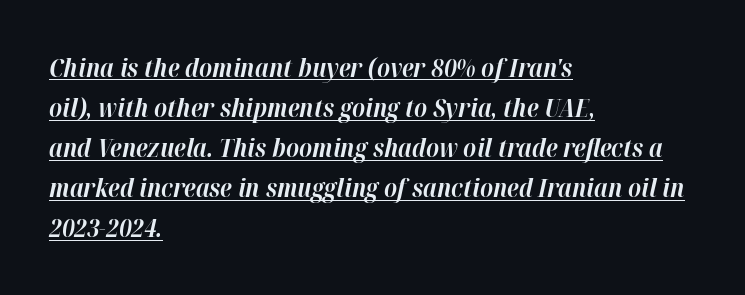
Compared with an ordinary text face, these strokes are far heavier — a full bold. Compared with typical body copy, the letter spacing here is the same. A typesetter would call this leading conventional body-copy spacing. Typeset ragged right — the left edge is the straight one.
